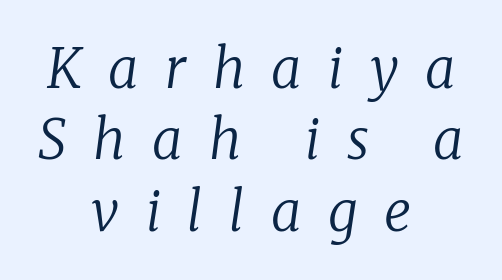
The image shows 54 px regular-weight serif type, italic (leaning right); set centered, normal line spacing (1.32x), unusually wide letter spacing (+0.49 em), not underlined; low stroke contrast and a medium x-height.
